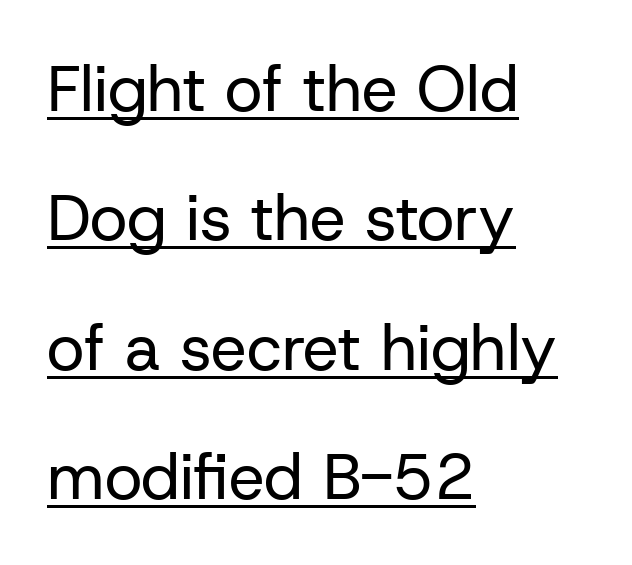
Left-aligned paragraph, ragged on the right. In terms of posture, this sample is upright. A great deal of white space separates one row of letters from the next. You could not count columns in this text — the font is proportionally spaced. The face looks like a standard text weight, possibly lighter. Notice how a bar underscores the lettering throughout.
